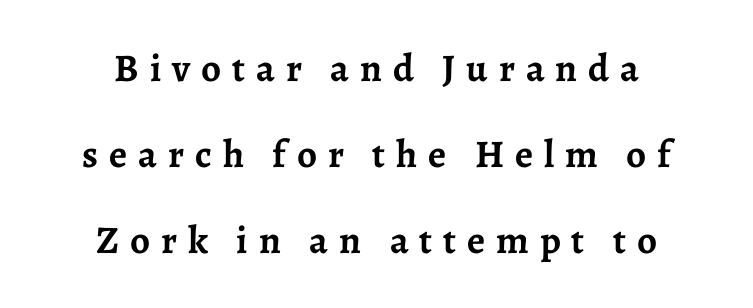
The line-height multiplier appears high, well above default. Does the lettering tilt? It doesn't — this is upright. Short and long lines alike share a common midpoint. Regarding serifs, this sample has them.
